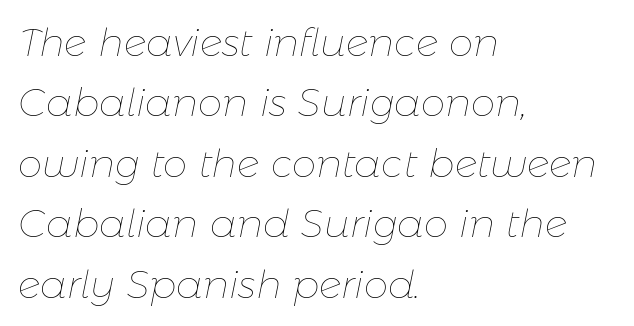
{"italic": "yes", "lean": "right", "slant_degrees": 11, "bold": "no", "weight": "thin", "width": "normal", "stroke_contrast": "low", "x_height": "medium", "monospaced": "no", "underline": "no", "align": "left", "line_spacing": "normal", "line_spacing_ratio": 1.55, "letter_spacing": "normal", "letter_spacing_em": 0.0, "glyph_px": 39}
